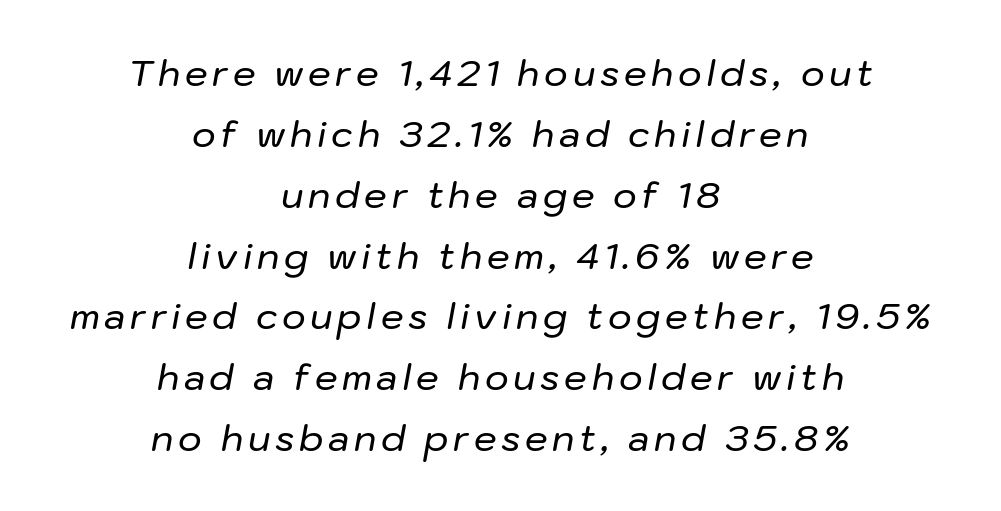
The image shows 36 px text type, italic (leaning right); set centered, normal line spacing (1.69x), not underlined; low stroke contrast and a medium x-height.
